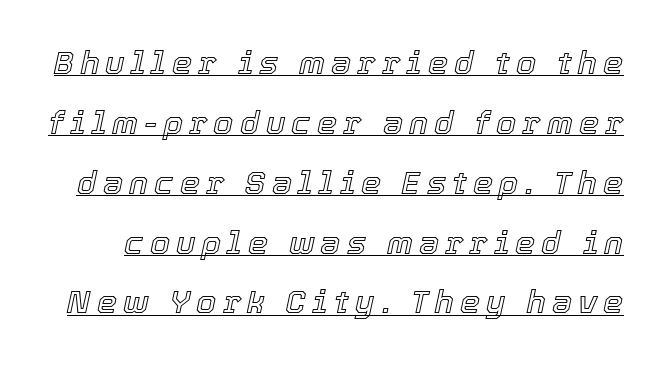
{"italic": "yes", "lean": "right", "slant_degrees": 12, "width": "normal", "x_height": "medium", "monospaced": "no", "underline": "yes", "line_spacing_ratio": 1.87, "glyph_px": 32}
